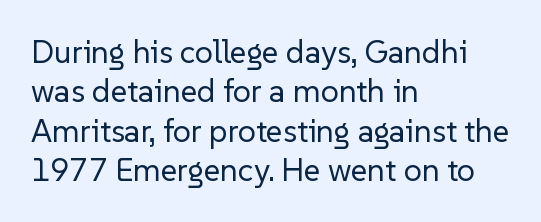
Q: Is the text bold? A: No.
Q: Is the text italic (slanted)? A: No, it is upright.
Q: Is the typeface a serif or a sans-serif typeface? A: Sans-serif.
Q: Is the text underlined? A: No.
Q: How is the paragraph aligned? A: Left-aligned.
Q: Is the spacing between letters normal or unusually wide? A: Normal.
Q: Width (condensed, normal, or wide)? A: Normal.
Q: Stroke contrast? A: Low.
Q: x-height? A: Medium.
Q: Monospaced? A: No.
